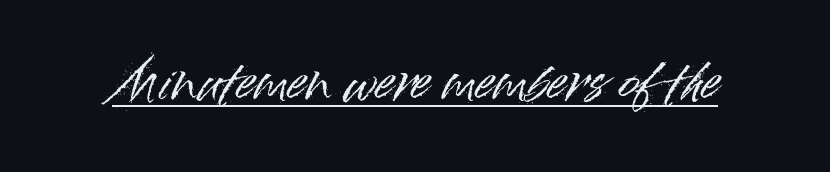
Beneath each row of characters lies a ruled line. Does extra space separate the letters? No, they use regular spacing. A typesetter would call this proportional, since set widths differ per character.
